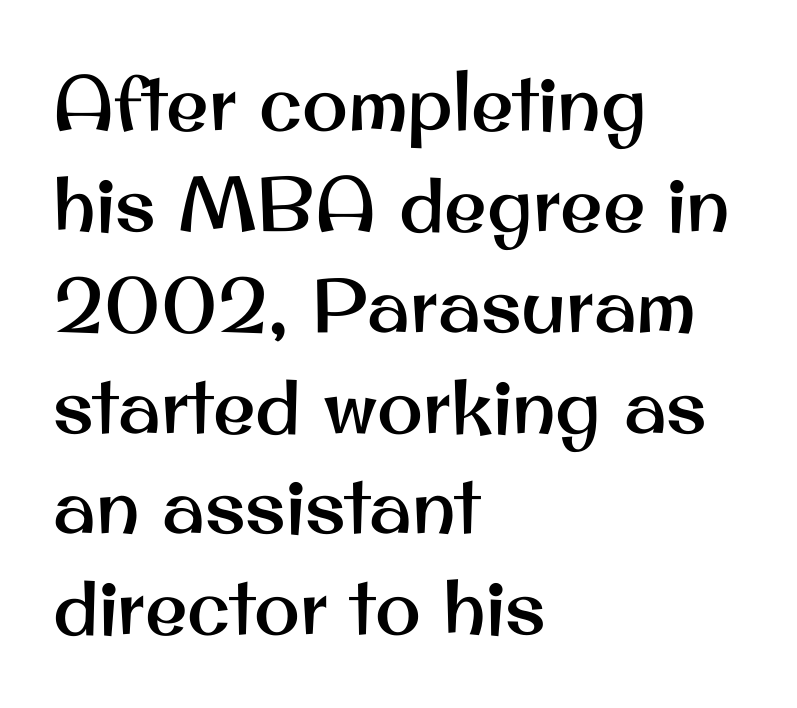
{"serif": "no", "italic": "no", "width": "normal", "stroke_contrast": "medium", "x_height": "small", "monospaced": "no", "underline": "no", "align": "left", "line_spacing": "normal", "line_spacing_ratio": 1.31, "letter_spacing": "normal", "letter_spacing_em": 0.0, "glyph_px": 77}
